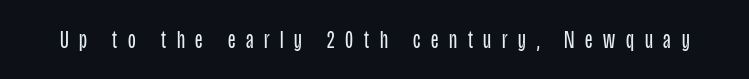
The type sits square on the baseline with zero lean. Letter spacing: wide. Letters have the restrained weight of plain body copy at most. Rule under the text: the space is simply empty.
